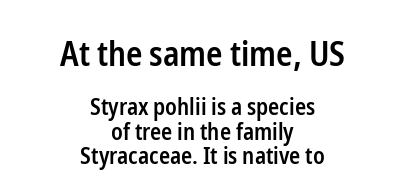
The typesetter chose a symmetrical, centered arrangement here. Letters rest on an invisible, unmarked baseline. How heavy is the stroke? Medium-heavy — a semibold, shy of bold. These lines are rendered in a variable-pitch font. Tracking here is standard; glyphs follow each other at the usual distance.
